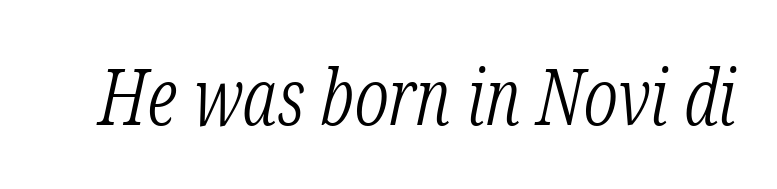
Q: Is the text bold? A: No.
Q: Is the text italic (slanted)? A: Yes, it leans right by about 12 degrees.
Q: Is the typeface a serif or a sans-serif typeface? A: Serif.
Q: Is the text underlined? A: No.
Q: Is the spacing between letters normal or unusually wide? A: Normal.
Q: Width (condensed, normal, or wide)? A: Condensed.
Q: Stroke contrast? A: Low.
Q: x-height? A: Medium.
Q: Monospaced? A: No.
